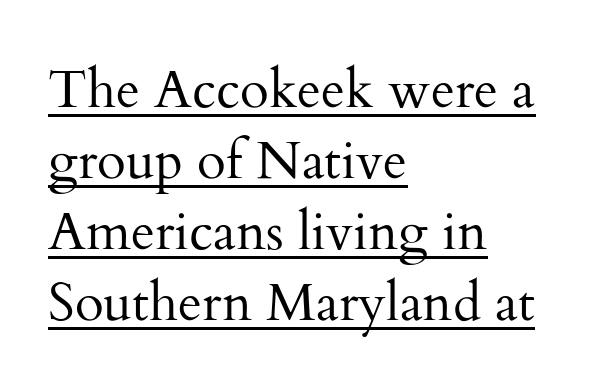
Q: Is the text bold? A: No.
Q: Is the text italic (slanted)? A: No, it is upright.
Q: Is the typeface a serif or a sans-serif typeface? A: Serif.
Q: Is the text underlined? A: Yes.
Q: How is the paragraph aligned? A: Left-aligned.
Q: Is the spacing between letters normal or unusually wide? A: Normal.
Q: Is the spacing between lines tight, normal or loose? A: Normal.
Q: Width (condensed, normal, or wide)? A: Normal.
Q: Stroke contrast? A: Medium.
Q: x-height? A: Small.
Q: Monospaced? A: No.
